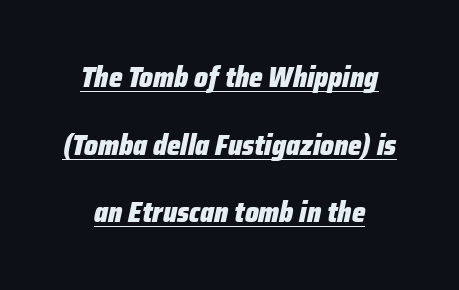
Q: Is the text bold? A: Yes.
Q: Is the text italic (slanted)? A: Yes, it leans right by about 12 degrees.
Q: Is the text underlined? A: Yes.
Q: How is the paragraph aligned? A: Centered.
Q: Is the spacing between letters normal or unusually wide? A: Normal.
Q: Is the spacing between lines tight, normal or loose? A: Loose.
Q: Width (condensed, normal, or wide)? A: Condensed.
Q: Stroke contrast? A: Low.
Q: x-height? A: Medium.
Q: Monospaced? A: No.
